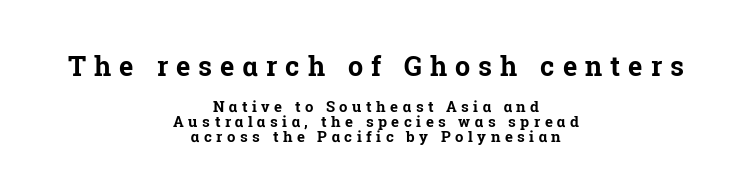
The passage shown begins with its larger block and ends with its smaller one. These lines were composed using upright roman letters. Strokes here are thick enough to call this a true bold. Regarding leading, the lines here are crowded together. Leftover space on each line is divided equally before and after the words.
